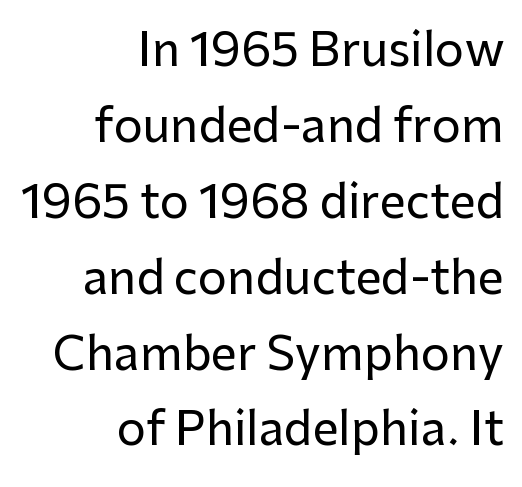
{"serif": "no", "italic": "no", "width": "normal", "stroke_contrast": "low", "x_height": "medium", "monospaced": "no", "underline": "no", "align": "right", "line_spacing": "normal", "line_spacing_ratio": 1.65, "letter_spacing": "normal", "letter_spacing_em": 0.0, "glyph_px": 46}
